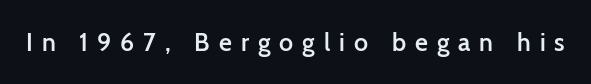
This rendering features lettering with no underline. Characters follow at a spacing far wider than the type designer built in. These lines carry some extra weight — a demibold, not a full bold. Ordinary non-slanted type is in use.
